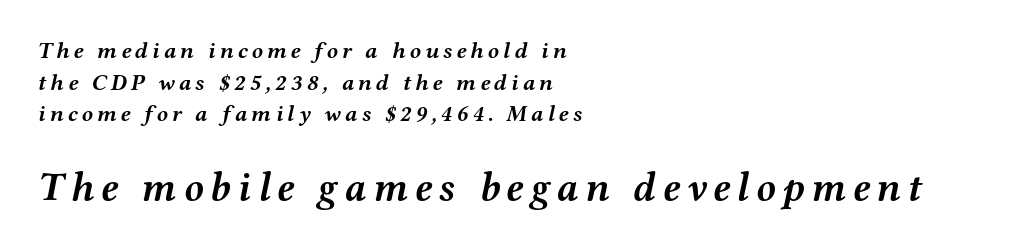
This rendering employs a face with finishing strokes, i.e., a serif. What's the leading like? Ordinary, nothing unusual. The compositor pushed each line to the left boundary. Any mark beneath the type? The region is blank. Size contrast runs from small at the top to large at the bottom. The lettering tilts uniformly, giving the passage an italic look.
